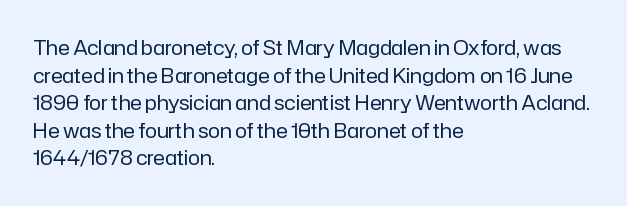
Q: Is the text bold? A: No.
Q: Is the text italic (slanted)? A: No, it is upright.
Q: Is the text underlined? A: No.
Q: How is the paragraph aligned? A: Left-aligned.
Q: Is the spacing between letters normal or unusually wide? A: Normal.
Q: Is the spacing between lines tight, normal or loose? A: Normal.
